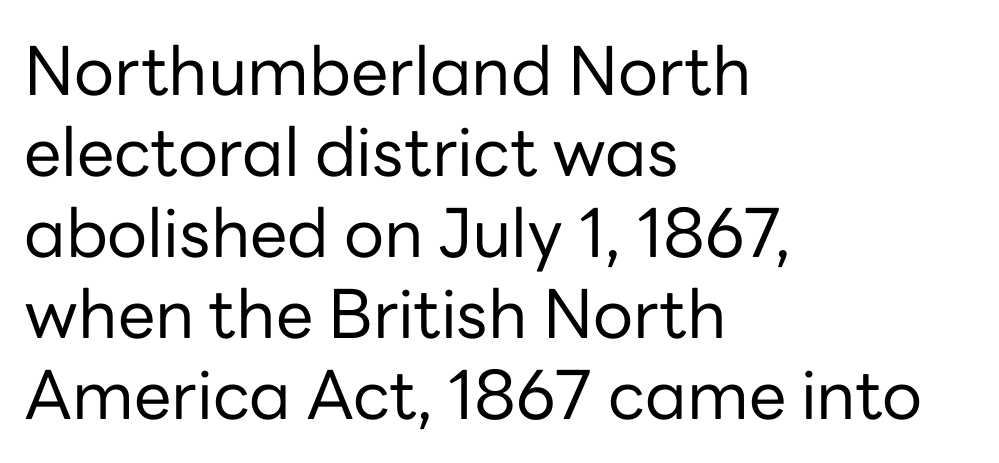
Q: Is the text bold? A: No.
Q: Is the text italic (slanted)? A: No, it is upright.
Q: Is the typeface a serif or a sans-serif typeface? A: Sans-serif.
Q: Is the text underlined? A: No.
Q: How is the paragraph aligned? A: Left-aligned.
Q: Is the spacing between letters normal or unusually wide? A: Normal.
Q: Width (condensed, normal, or wide)? A: Normal.
Q: Stroke contrast? A: Low.
Q: x-height? A: Medium.
Q: Monospaced? A: No.
